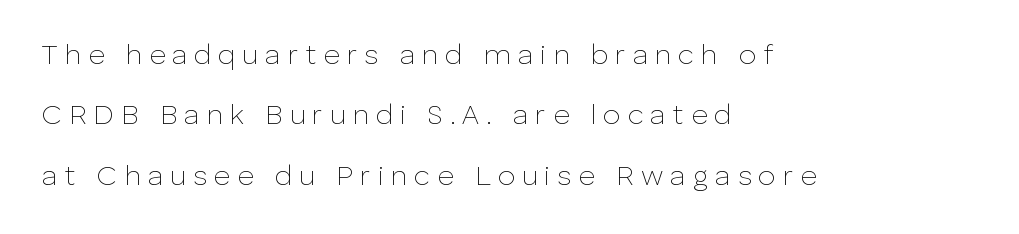
The image shows 28 px thin sans-serif type, upright; set left-aligned, loose line spacing (2.16x), unusually wide letter spacing (+0.25 em), not underlined; low stroke contrast and a medium x-height.
